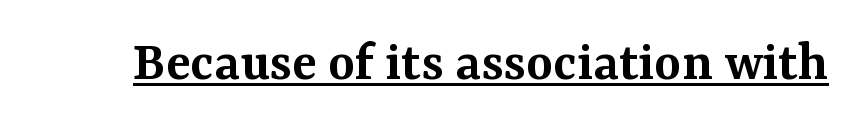
The image shows 57 px semibold serif type, upright; set normal letter spacing, underlined; medium stroke contrast and a medium x-height.
